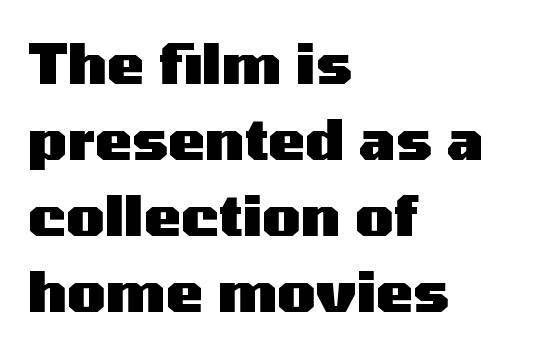
The ragged edge is on the right, which tells us the setting is flush left. Character widths vary here, with narrow letters taking less room than wide ones. Glyph-to-glyph distance matches everyday printed text. The type sits square on the baseline with zero lean. You can tell from the bare stems that sans-serif type was used. The space beneath each line is pristine and unruled.
